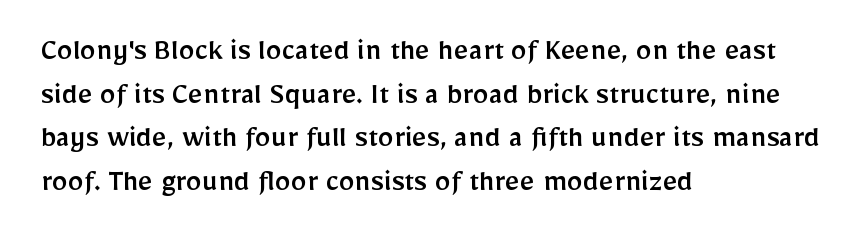
The image shows 32 px sans-serif type, upright; set left-aligned, normal line spacing (1.36x), normal letter spacing, not underlined; low stroke contrast and a medium x-height.
